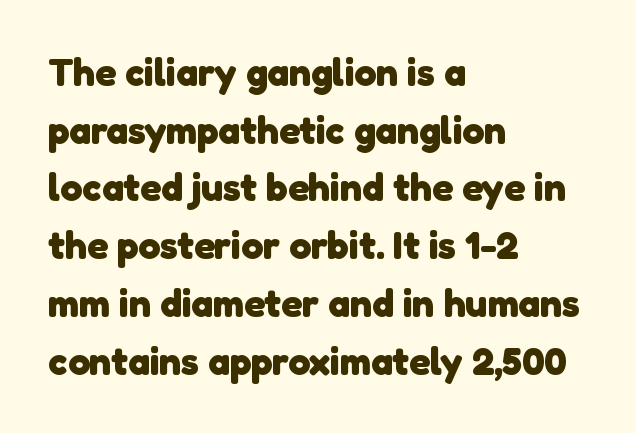
Q: Is the text bold? A: Yes.
Q: Is the typeface a serif or a sans-serif typeface? A: Sans-serif.
Q: Is the text underlined? A: No.
Q: How is the paragraph aligned? A: Left-aligned.
Q: Is the spacing between letters normal or unusually wide? A: Normal.
Q: Is the spacing between lines tight, normal or loose? A: Normal.
Q: Width (condensed, normal, or wide)? A: Normal.
Q: Stroke contrast? A: Low.
Q: x-height? A: Medium.
Q: Monospaced? A: No.
